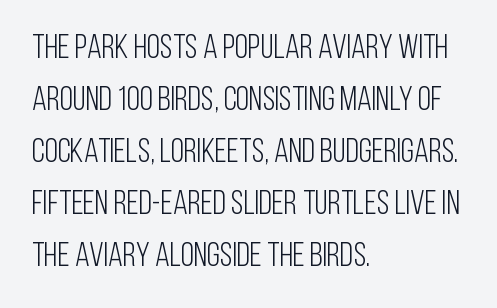
{"serif": "no", "italic": "no", "bold": "no", "weight": "light", "width": "condensed", "stroke_contrast": "low", "x_height": "large", "monospaced": "no", "underline": "no", "align": "left", "line_spacing": "normal", "line_spacing_ratio": 1.53, "letter_spacing": "normal", "letter_spacing_em": 0.0, "glyph_px": 34}
